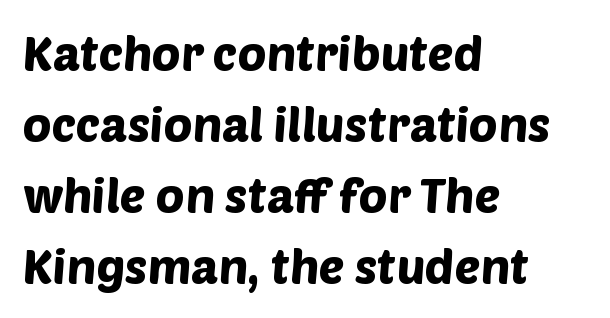
The foot of each line stays bare and open. The rendering uses natural spacing where letterforms have individual widths. Does the copy run flush right? No — it runs flush left. How would I describe the line gaps? Plain and ordinary. Short note: letters normally spaced. A typesetter would label this face a sans.
